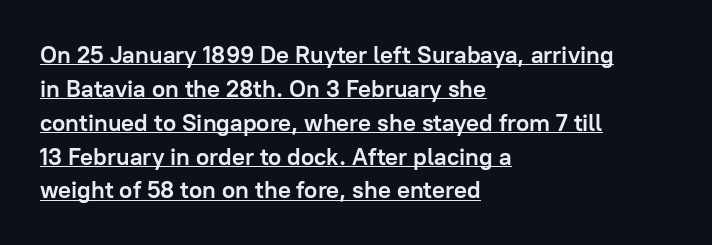
A roman cut, with each character standing at attention. These lines are set flush left with a ragged right edge. Check the space under the baseline: a stroke is drawn there. There is no visible air inserted between adjacent glyphs.
